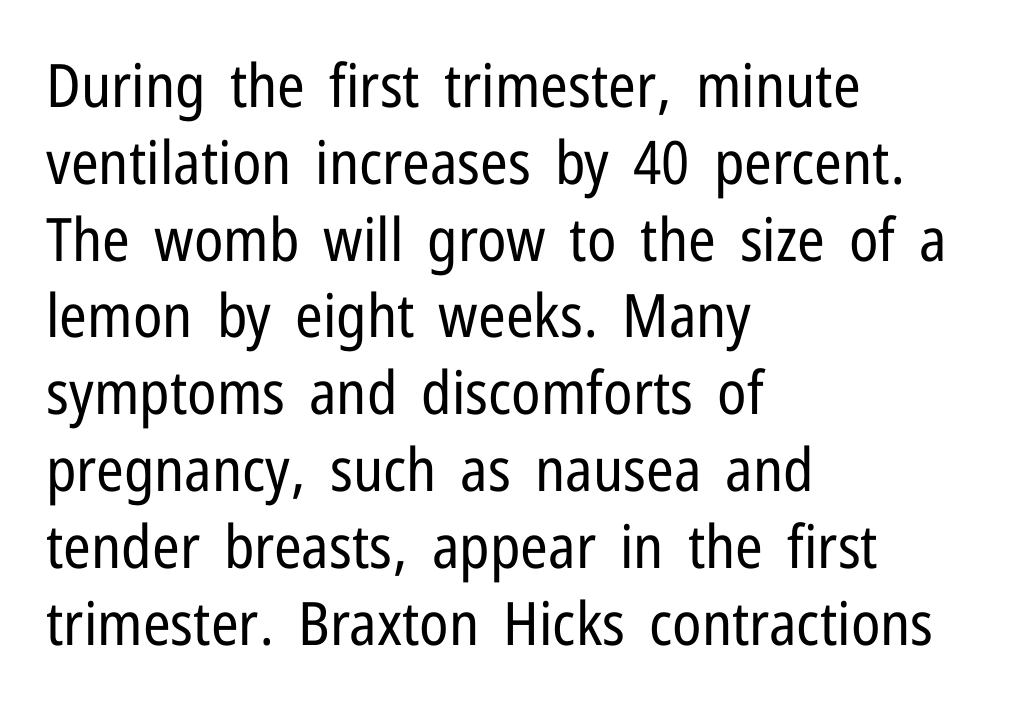
The image shows 60 px regular-weight, condensed sans-serif type, upright; set left-aligned, normal line spacing (1.28x), normal letter spacing, not underlined; low stroke contrast and a medium x-height.
